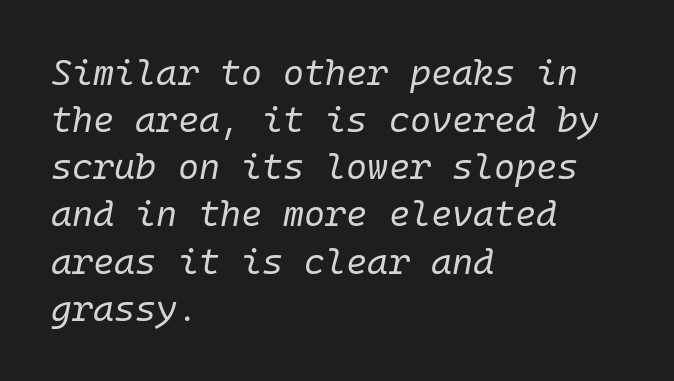
Q: Is the text bold? A: No.
Q: Is the text italic (slanted)? A: Yes, it leans right by about 10 degrees.
Q: Is the text underlined? A: No.
Q: How is the paragraph aligned? A: Left-aligned.
Q: Is the spacing between letters normal or unusually wide? A: Normal.
Q: Is the spacing between lines tight, normal or loose? A: Normal.
Q: Width (condensed, normal, or wide)? A: Normal.
Q: Stroke contrast? A: Low.
Q: x-height? A: Medium.
Q: Monospaced? A: Yes.
